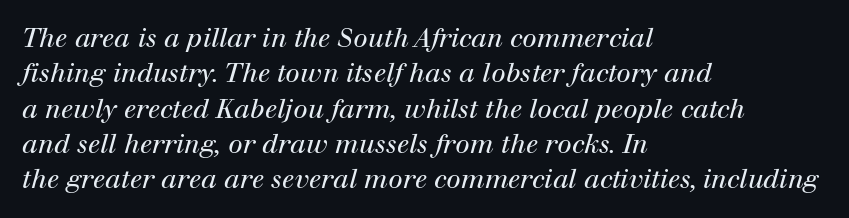
Q: Is the text bold? A: No.
Q: Is the text italic (slanted)? A: Yes, it leans right by about 12 degrees.
Q: Is the text underlined? A: No.
Q: How is the paragraph aligned? A: Left-aligned.
Q: Is the spacing between letters normal or unusually wide? A: Normal.
Q: Is the spacing between lines tight, normal or loose? A: Normal.
